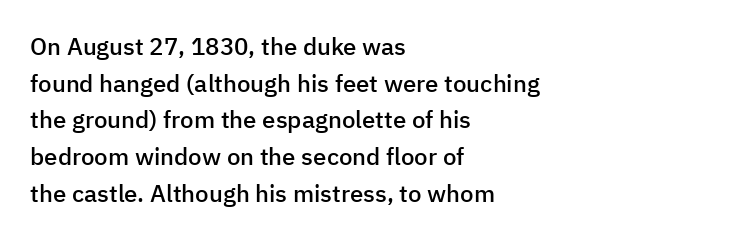
The image shows 24 px text type, upright; set left-aligned, normal line spacing (1.53x), normal letter spacing, not underlined.
